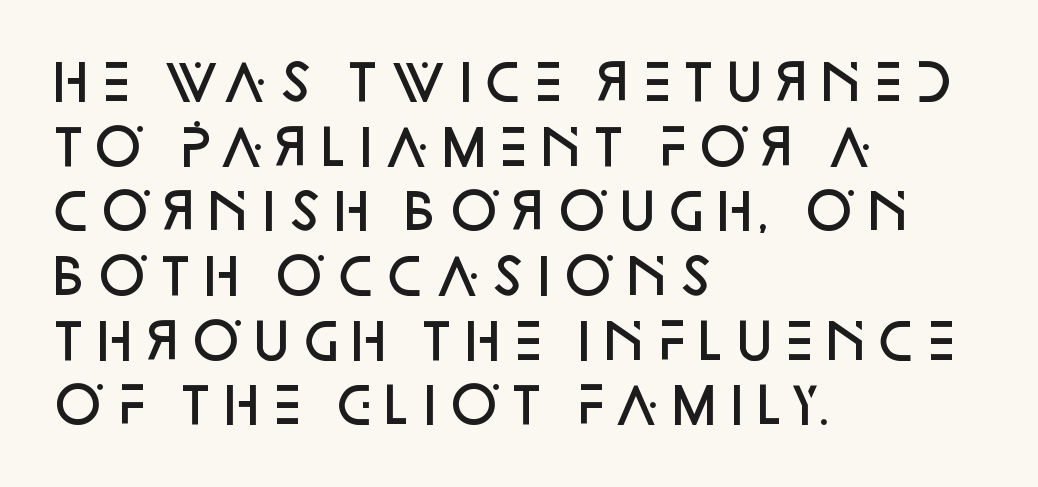
Evenly set lines give the paragraph a standard silhouette. Does the type have serifs? No, each stem ends abruptly. Descender tails drop into unmarked territory. The letters advance in unequal steps, a hallmark of proportional type. Its strokes are somewhat broadened, the hallmark of semibold type.
